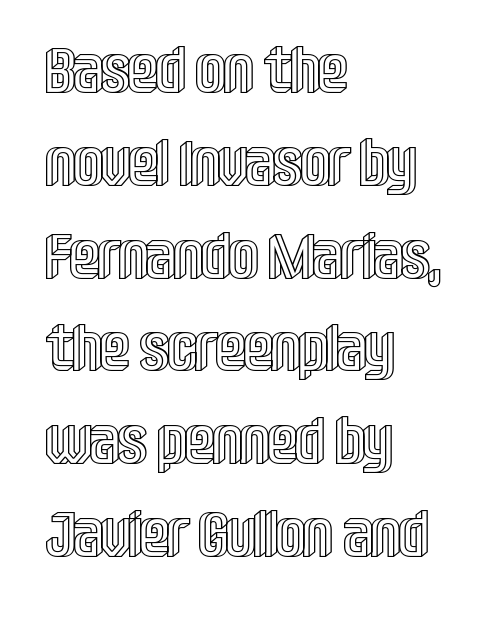
The image shows 64 px condensed type, upright; set left-aligned, normal line spacing (1.45x), normal letter spacing, not underlined; a large x-height.
